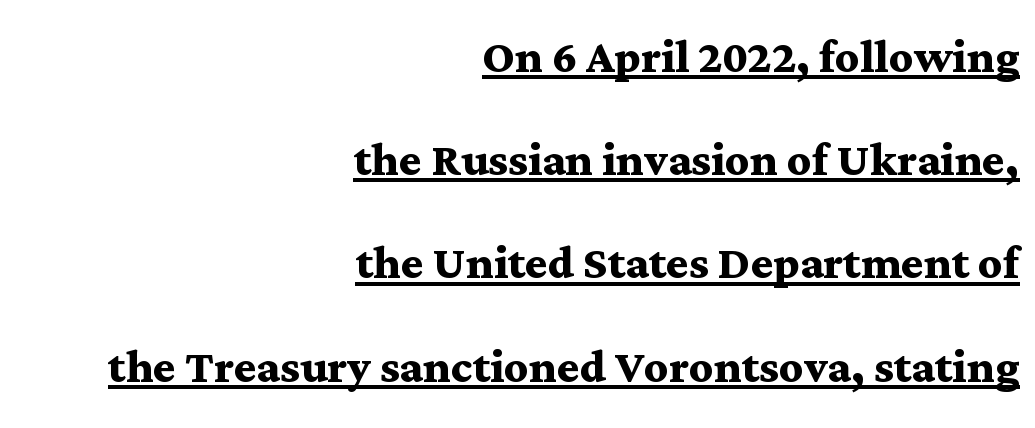
Q: Is the text bold? A: Yes.
Q: Is the text italic (slanted)? A: No, it is upright.
Q: Is the typeface a serif or a sans-serif typeface? A: Serif.
Q: Is the text underlined? A: Yes.
Q: How is the paragraph aligned? A: Right-aligned.
Q: Is the spacing between letters normal or unusually wide? A: Normal.
Q: Width (condensed, normal, or wide)? A: Wide.
Q: Stroke contrast? A: Medium.
Q: x-height? A: Medium.
Q: Monospaced? A: No.
